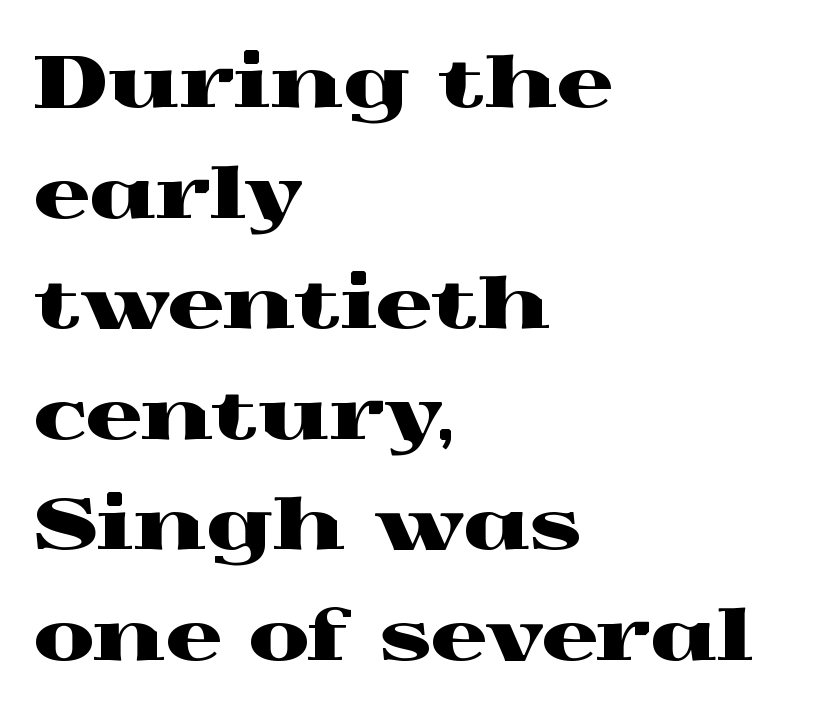
The image shows 70 px wide serif type, upright; set left-aligned, normal line spacing (1.58x), normal letter spacing, not underlined; a medium x-height.
